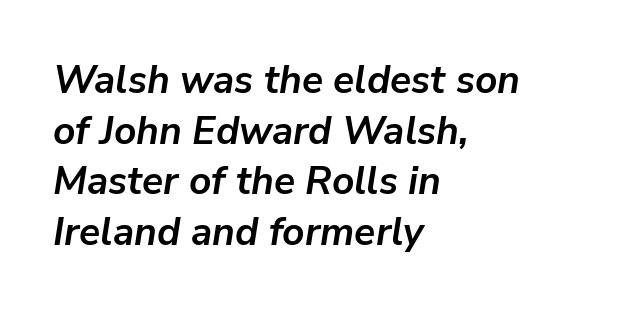
Q: Is the text bold? A: Yes.
Q: Is the text italic (slanted)? A: Yes, it leans right by about 9 degrees.
Q: Is the text underlined? A: No.
Q: How is the paragraph aligned? A: Left-aligned.
Q: Is the spacing between letters normal or unusually wide? A: Normal.
Q: Is the spacing between lines tight, normal or loose? A: Normal.
Q: Width (condensed, normal, or wide)? A: Normal.
Q: Stroke contrast? A: Low.
Q: x-height? A: Medium.
Q: Monospaced? A: No.
